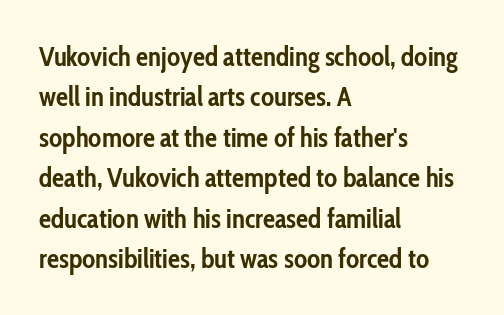
Q: Is the text bold? A: Yes.
Q: Is the text italic (slanted)? A: No, it is upright.
Q: Is the text underlined? A: No.
Q: How is the paragraph aligned? A: Left-aligned.
Q: Is the spacing between letters normal or unusually wide? A: Normal.
Q: Is the spacing between lines tight, normal or loose? A: Normal.
